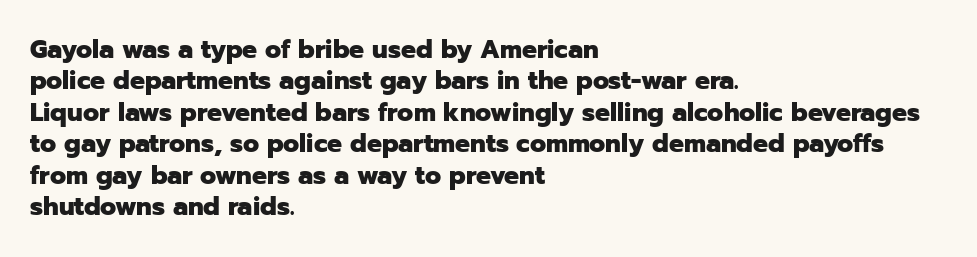
Q: Is the text bold? A: Yes.
Q: Is the text italic (slanted)? A: No, it is upright.
Q: Is the text underlined? A: No.
Q: How is the paragraph aligned? A: Left-aligned.
Q: Is the spacing between letters normal or unusually wide? A: Normal.
Q: Is the spacing between lines tight, normal or loose? A: Normal.
